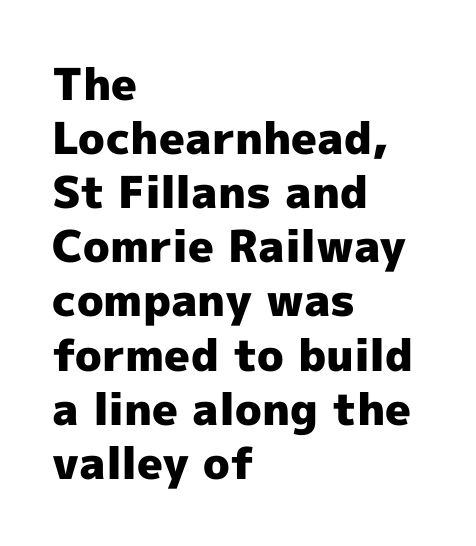
{"serif": "no", "italic": "no", "bold": "yes", "weight": "heavy", "width": "normal", "x_height": "medium", "monospaced": "no", "underline": "no", "align": "left", "line_spacing_ratio": 1.23, "letter_spacing": "normal", "letter_spacing_em": 0.0, "glyph_px": 44}
